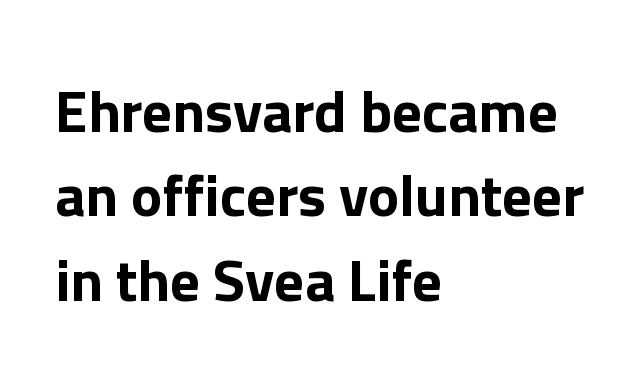
Q: Is the text italic (slanted)? A: No, it is upright.
Q: Is the typeface a serif or a sans-serif typeface? A: Sans-serif.
Q: Is the text underlined? A: No.
Q: How is the paragraph aligned? A: Left-aligned.
Q: Is the spacing between letters normal or unusually wide? A: Normal.
Q: Is the spacing between lines tight, normal or loose? A: Normal.
Q: Width (condensed, normal, or wide)? A: Normal.
Q: Stroke contrast? A: Low.
Q: x-height? A: Medium.
Q: Monospaced? A: No.
